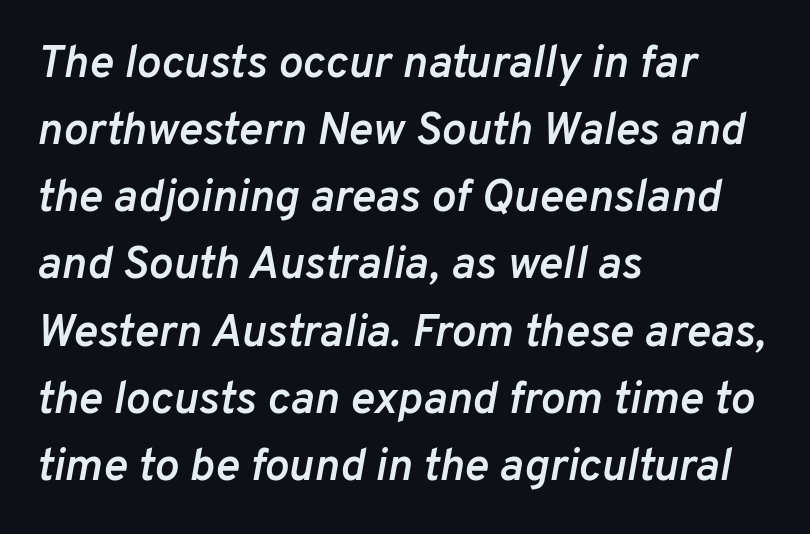
Q: Is the text bold? A: Semi-bold.
Q: Is the text italic (slanted)? A: Yes, it leans right by about 10 degrees.
Q: Is the text underlined? A: No.
Q: How is the paragraph aligned? A: Left-aligned.
Q: Is the spacing between letters normal or unusually wide? A: Normal.
Q: Is the spacing between lines tight, normal or loose? A: Normal.
Q: Width (condensed, normal, or wide)? A: Normal.
Q: Stroke contrast? A: Low.
Q: x-height? A: Medium.
Q: Monospaced? A: No.
